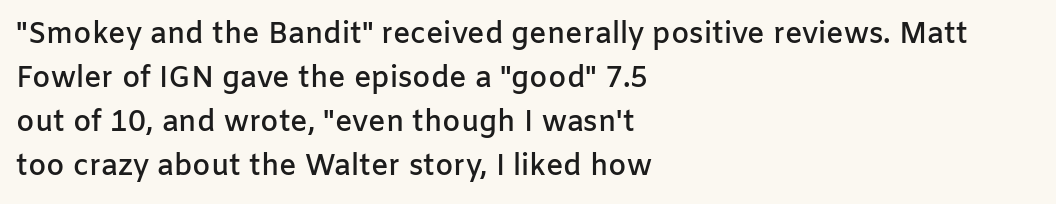
Q: Is the text bold? A: Semi-bold.
Q: Is the text italic (slanted)? A: No, it is upright.
Q: Is the typeface a serif or a sans-serif typeface? A: Sans-serif.
Q: Is the text underlined? A: No.
Q: How is the paragraph aligned? A: Left-aligned.
Q: Is the spacing between letters normal or unusually wide? A: Normal.
Q: Is the spacing between lines tight, normal or loose? A: Normal.
Q: Width (condensed, normal, or wide)? A: Normal.
Q: Stroke contrast? A: Low.
Q: x-height? A: Medium.
Q: Monospaced? A: No.
